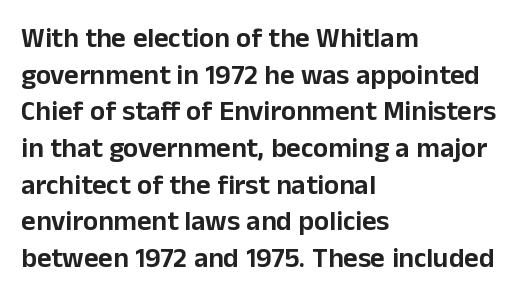
Q: Is the text italic (slanted)? A: No, it is upright.
Q: Is the typeface a serif or a sans-serif typeface? A: Sans-serif.
Q: Is the text underlined? A: No.
Q: How is the paragraph aligned? A: Left-aligned.
Q: Is the spacing between letters normal or unusually wide? A: Normal.
Q: Is the spacing between lines tight, normal or loose? A: Normal.
Q: Width (condensed, normal, or wide)? A: Normal.
Q: Stroke contrast? A: Low.
Q: x-height? A: Medium.
Q: Monospaced? A: No.
